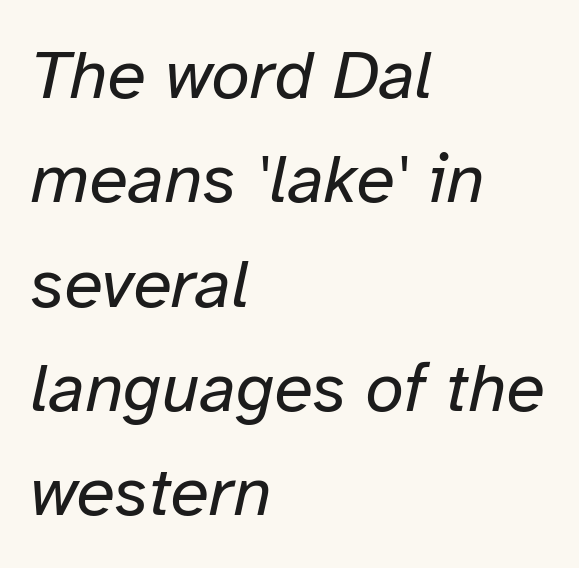
These lines keep a tight, regular rhythm from letter to letter. Summary of vertical rhythm: regular, with standard interline spacing. Character widths vary here, with narrow letters taking less room than wide ones. The lettering tilts uniformly, giving the passage an italic look. The weight would be labelled regular, book, light, or lighter still.
